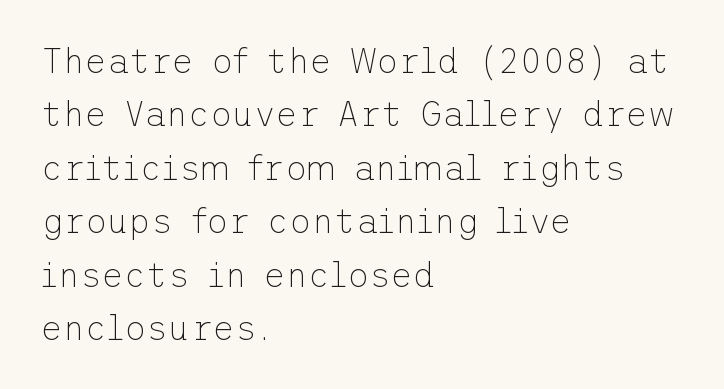
Q: Is the text bold? A: No.
Q: Is the text italic (slanted)? A: No, it is upright.
Q: Is the typeface a serif or a sans-serif typeface? A: Sans-serif.
Q: Is the text underlined? A: No.
Q: How is the paragraph aligned? A: Left-aligned.
Q: Is the spacing between letters normal or unusually wide? A: Normal.
Q: Is the spacing between lines tight, normal or loose? A: Normal.
Q: Width (condensed, normal, or wide)? A: Normal.
Q: Stroke contrast? A: Low.
Q: x-height? A: Medium.
